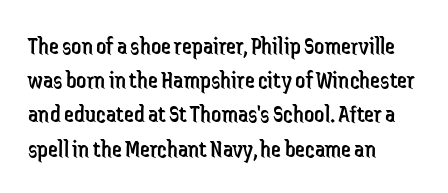
Q: Is the text bold? A: No.
Q: Is the text italic (slanted)? A: No, it is upright.
Q: Is the text underlined? A: No.
Q: How is the paragraph aligned? A: Left-aligned.
Q: Is the spacing between letters normal or unusually wide? A: Normal.
Q: Is the spacing between lines tight, normal or loose? A: Normal.
